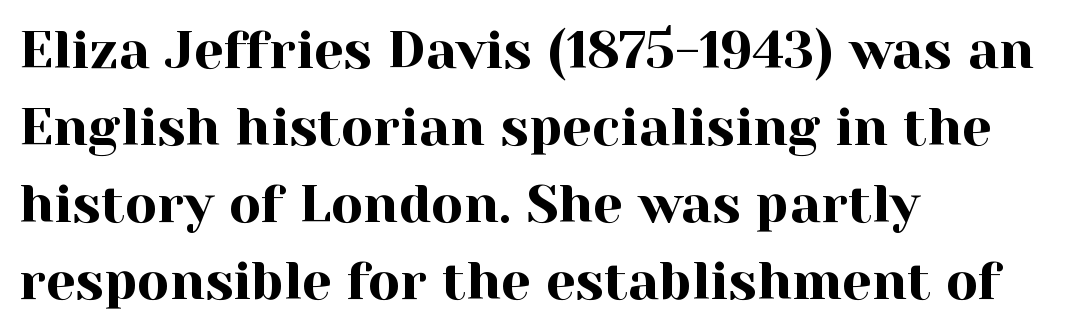
Q: Is the text italic (slanted)? A: No, it is upright.
Q: Is the typeface a serif or a sans-serif typeface? A: Serif.
Q: Is the text underlined? A: No.
Q: How is the paragraph aligned? A: Left-aligned.
Q: Is the spacing between letters normal or unusually wide? A: Normal.
Q: Is the spacing between lines tight, normal or loose? A: Normal.
Q: Width (condensed, normal, or wide)? A: Normal.
Q: x-height? A: Medium.
Q: Monospaced? A: No.
